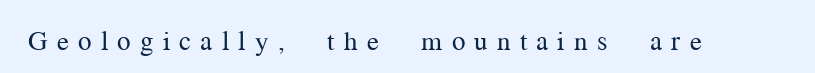
Substantial extra tracking has been applied to these lines. The strokes are not fattened; the text isn't bold. Beneath every word, the page is bare. The specimen reads as upright at a glance.
